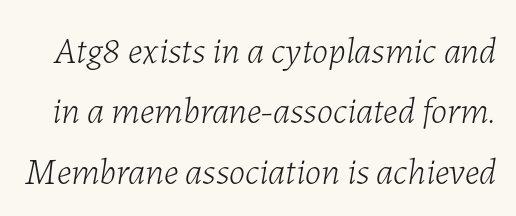
Q: Is the text bold? A: No.
Q: Is the text italic (slanted)? A: Yes, it leans right by about 7 degrees.
Q: Is the text underlined? A: No.
Q: Is the spacing between letters normal or unusually wide? A: Normal.
Q: Is the spacing between lines tight, normal or loose? A: Normal.
Q: Width (condensed, normal, or wide)? A: Normal.
Q: Stroke contrast? A: Low.
Q: x-height? A: Medium.
Q: Monospaced? A: No.
